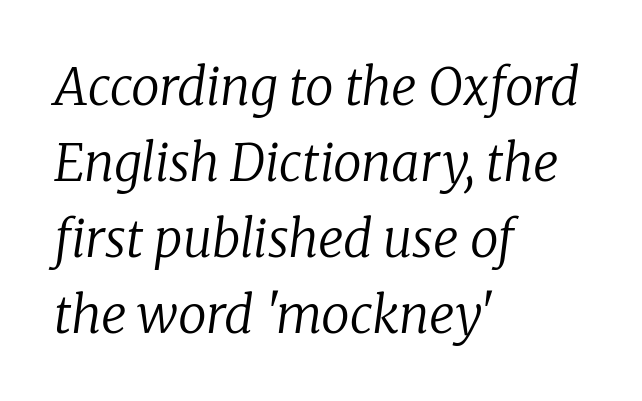
The image shows 51 px regular-weight serif type, italic (leaning right); set left-aligned, normal line spacing (1.49x), normal letter spacing, not underlined; low stroke contrast and a medium x-height.
